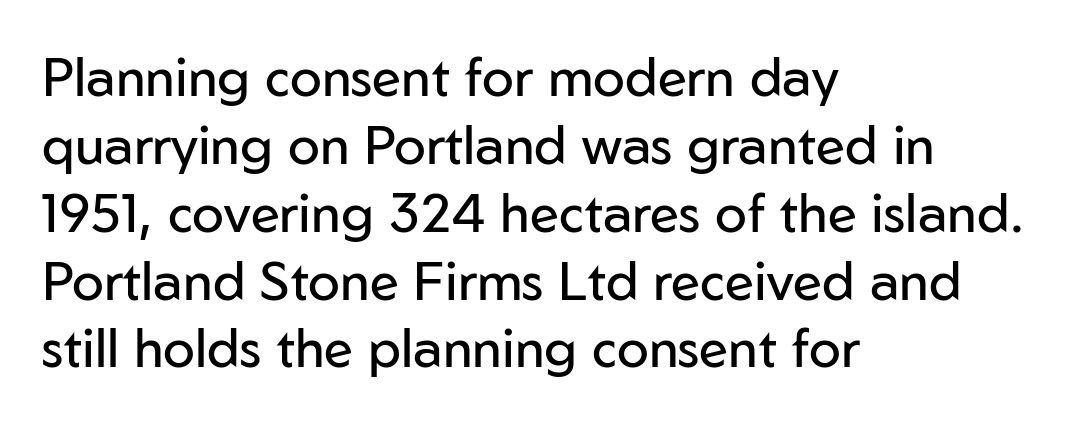
The image shows 53 px regular-weight sans-serif type, upright; set left-aligned, normal line spacing (1.28x), normal letter spacing, not underlined; low stroke contrast and a medium x-height.
